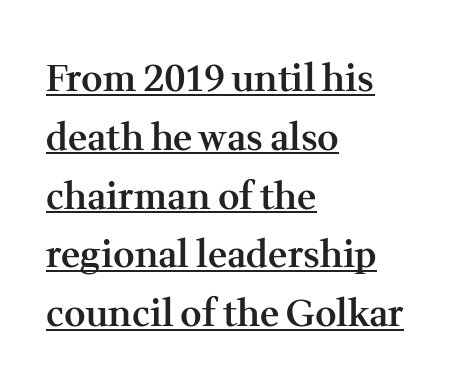
{"serif": "yes", "italic": "no", "bold": "semi", "weight": "semibold", "width": "normal", "stroke_contrast": "medium", "x_height": "medium", "monospaced": "no", "underline": "yes", "align": "left", "line_spacing": "normal", "line_spacing_ratio": 1.59, "letter_spacing": "normal", "letter_spacing_em": 0.0, "glyph_px": 37}
